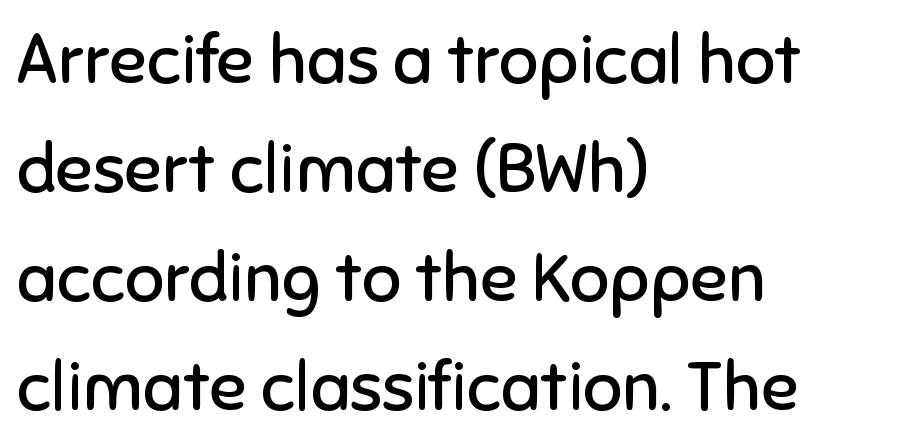
The image shows 69 px regular-weight sans-serif type, upright; set left-aligned, normal line spacing (1.58x), normal letter spacing, not underlined; low stroke contrast and a medium x-height.
